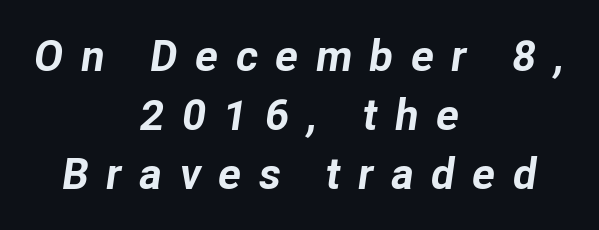
{"italic": "yes", "lean": "right", "slant_degrees": 8, "bold": "yes", "weight": "bold", "width": "normal", "stroke_contrast": "low", "x_height": "medium", "monospaced": "no", "underline": "no", "align": "center", "line_spacing": "normal", "line_spacing_ratio": 1.34, "letter_spacing": "wide", "letter_spacing_em": 0.39, "glyph_px": 44}
